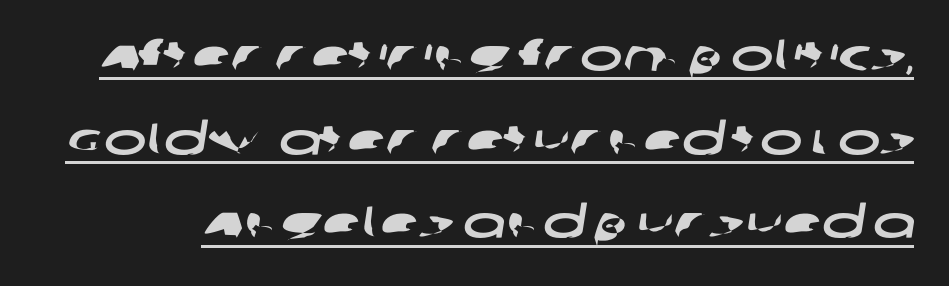
The image shows 45 px wide sans-serif type; set line spacing 1.86x, normal letter spacing, underlined; low stroke contrast and a large x-height.
